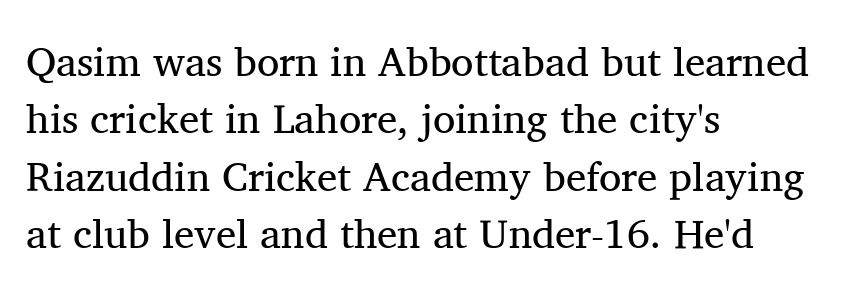
Spacing verdict: proportional, widths tailored to each character. Caption: standard tracking, unaltered. These lines are composed in type with serifs. The type sits square on the baseline with zero lean. The rows are spaced the way most documents space them. The space directly below the letters is spotless.
